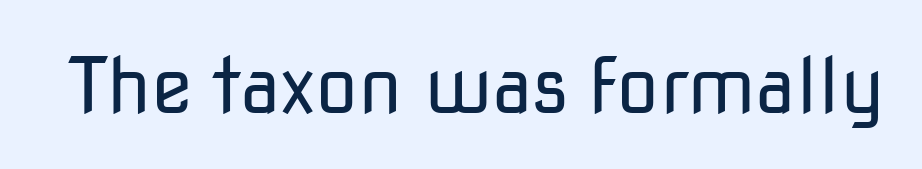
The image shows 77 px regular-weight sans-serif type, upright; set normal letter spacing, not underlined; low stroke contrast and a medium x-height.
